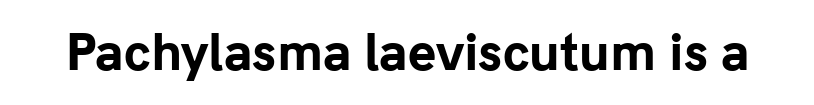
{"serif": "no", "italic": "no", "bold": "yes", "weight": "bold", "width": "normal", "stroke_contrast": "low", "x_height": "medium", "monospaced": "no", "underline": "no", "letter_spacing": "normal", "letter_spacing_em": 0.0, "glyph_px": 48}
